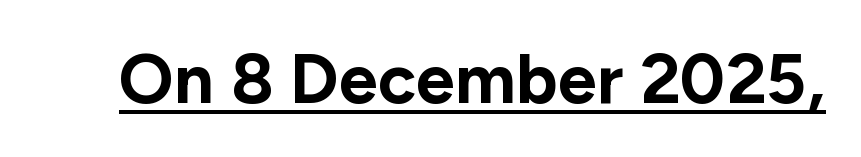
Q: Is the text bold? A: Yes.
Q: Is the text italic (slanted)? A: No, it is upright.
Q: Is the typeface a serif or a sans-serif typeface? A: Sans-serif.
Q: Is the text underlined? A: Yes.
Q: Is the spacing between letters normal or unusually wide? A: Normal.
Q: Width (condensed, normal, or wide)? A: Normal.
Q: Stroke contrast? A: Low.
Q: x-height? A: Medium.
Q: Monospaced? A: No.
